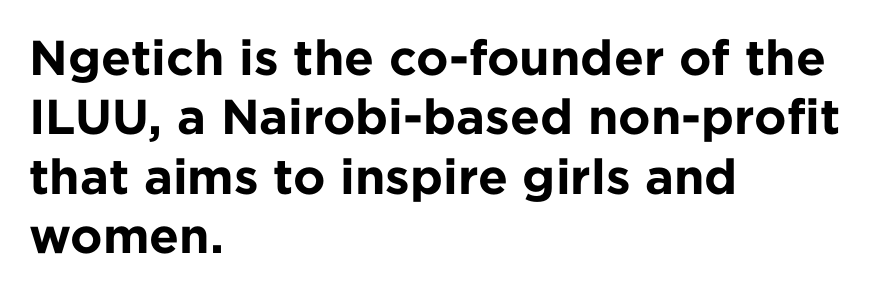
The image shows 49 px bold sans-serif type, upright; set left-aligned, line spacing 1.21x, normal letter spacing, not underlined; low stroke contrast and a medium x-height.
